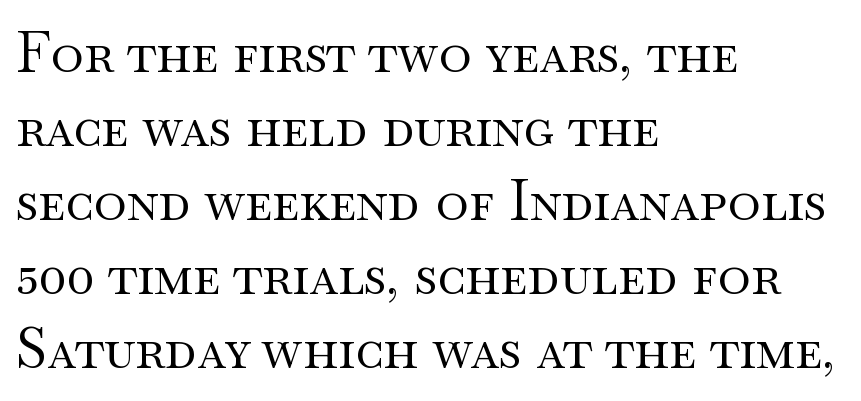
The image shows 56 px regular-weight, wide serif type, upright; set left-aligned, normal line spacing (1.32x), normal letter spacing, not underlined; medium stroke contrast and a small x-height.
